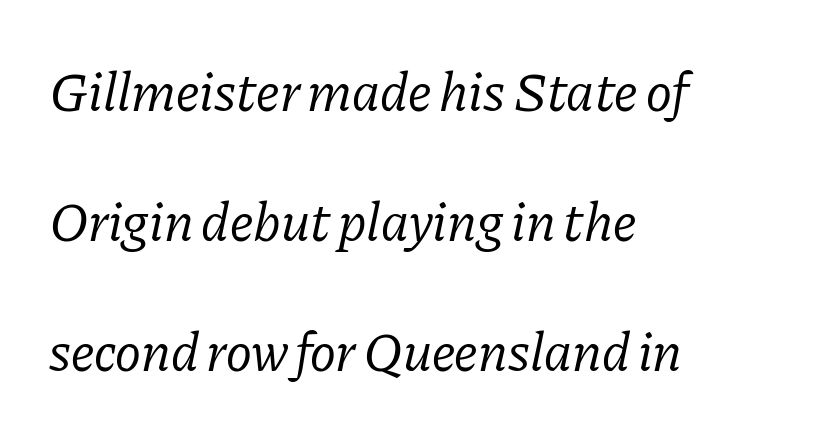
Q: Is the text bold? A: No.
Q: Is the text italic (slanted)? A: Yes, it leans right by about 11 degrees.
Q: Is the typeface a serif or a sans-serif typeface? A: Serif.
Q: Is the text underlined? A: No.
Q: How is the paragraph aligned? A: Left-aligned.
Q: Is the spacing between letters normal or unusually wide? A: Normal.
Q: Is the spacing between lines tight, normal or loose? A: Loose.
Q: Width (condensed, normal, or wide)? A: Normal.
Q: Stroke contrast? A: Low.
Q: x-height? A: Medium.
Q: Monospaced? A: No.
